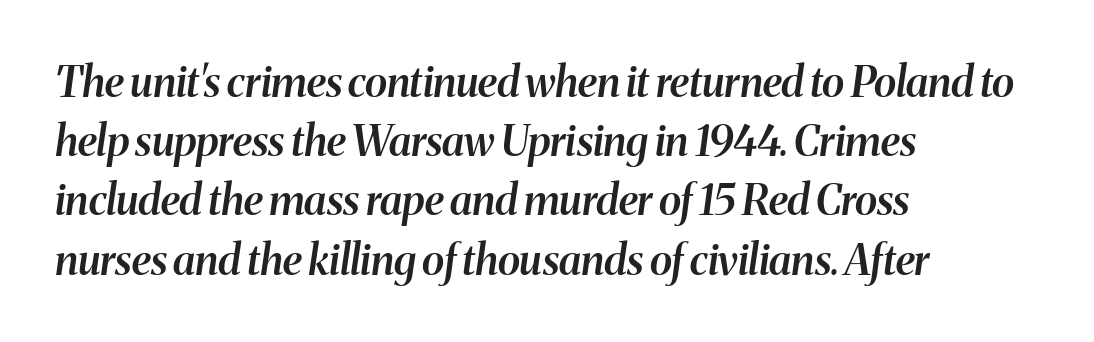
{"italic": "yes", "lean": "right", "slant_degrees": 8, "bold": "semi", "weight": "semibold", "width": "normal", "stroke_contrast": "medium", "x_height": "medium", "monospaced": "no", "underline": "no", "align": "left", "line_spacing": "normal", "line_spacing_ratio": 1.41, "letter_spacing": "normal", "letter_spacing_em": 0.0, "glyph_px": 42}
